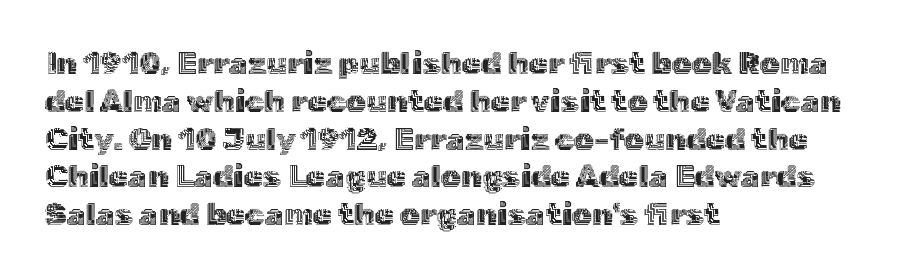
{"italic": "no", "width": "normal", "x_height": "medium", "monospaced": "no", "underline": "no", "align": "left", "line_spacing_ratio": 1.22, "letter_spacing": "normal", "letter_spacing_em": 0.0, "glyph_px": 31}
